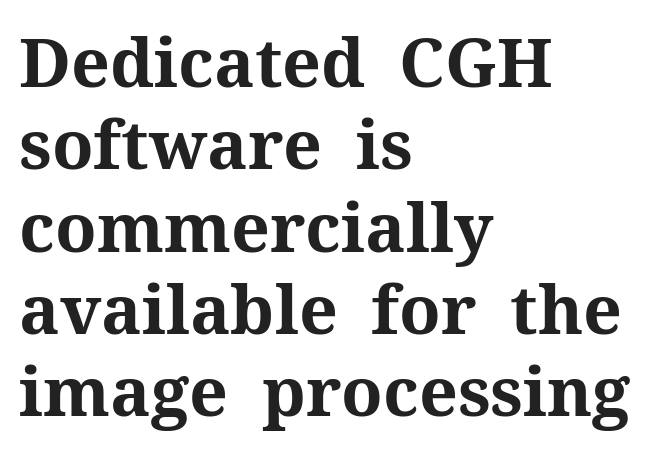
The image shows 68 px bold serif type, upright; set left-aligned, line spacing 1.21x, normal letter spacing, not underlined; medium stroke contrast and a medium x-height.
